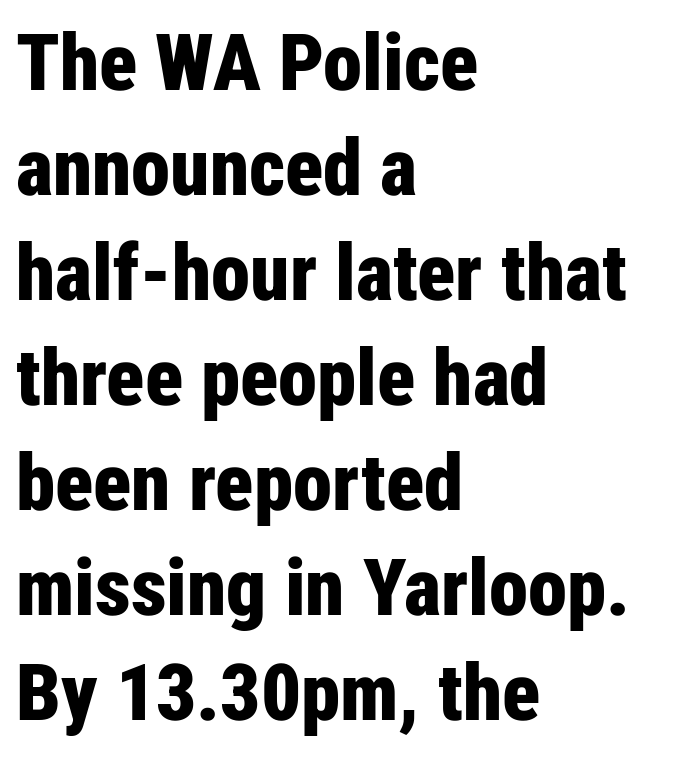
{"serif": "no", "italic": "no", "bold": "yes", "weight": "bold", "width": "condensed", "stroke_contrast": "low", "x_height": "medium", "monospaced": "no", "underline": "no", "align": "left", "line_spacing": "normal", "line_spacing_ratio": 1.33, "letter_spacing": "normal", "letter_spacing_em": 0.0, "glyph_px": 79}
